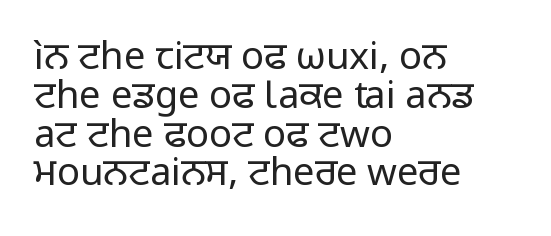
Q: Is the text bold? A: No.
Q: Is the text italic (slanted)? A: No, it is upright.
Q: Is the typeface a serif or a sans-serif typeface? A: Sans-serif.
Q: Is the text underlined? A: No.
Q: How is the paragraph aligned? A: Left-aligned.
Q: Is the spacing between letters normal or unusually wide? A: Normal.
Q: Is the spacing between lines tight, normal or loose? A: Tight.
Q: Width (condensed, normal, or wide)? A: Normal.
Q: Stroke contrast? A: Low.
Q: x-height? A: Medium.
Q: Monospaced? A: No.
